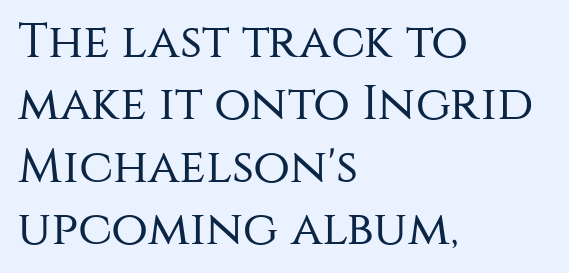
Q: Is the text bold? A: No.
Q: Is the text italic (slanted)? A: No, it is upright.
Q: Is the typeface a serif or a sans-serif typeface? A: Sans-serif.
Q: Is the text underlined? A: No.
Q: How is the paragraph aligned? A: Left-aligned.
Q: Is the spacing between letters normal or unusually wide? A: Normal.
Q: Is the spacing between lines tight, normal or loose? A: Normal.
Q: Width (condensed, normal, or wide)? A: Normal.
Q: Stroke contrast? A: Medium.
Q: x-height? A: Large.
Q: Monospaced? A: No.
